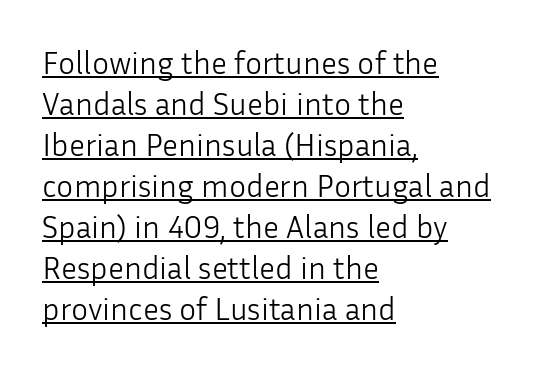
Q: Is the text bold? A: No.
Q: Is the text italic (slanted)? A: No, it is upright.
Q: Is the typeface a serif or a sans-serif typeface? A: Sans-serif.
Q: Is the text underlined? A: Yes.
Q: How is the paragraph aligned? A: Left-aligned.
Q: Is the spacing between letters normal or unusually wide? A: Normal.
Q: Is the spacing between lines tight, normal or loose? A: Normal.
Q: Width (condensed, normal, or wide)? A: Normal.
Q: Stroke contrast? A: Low.
Q: x-height? A: Medium.
Q: Monospaced? A: No.
